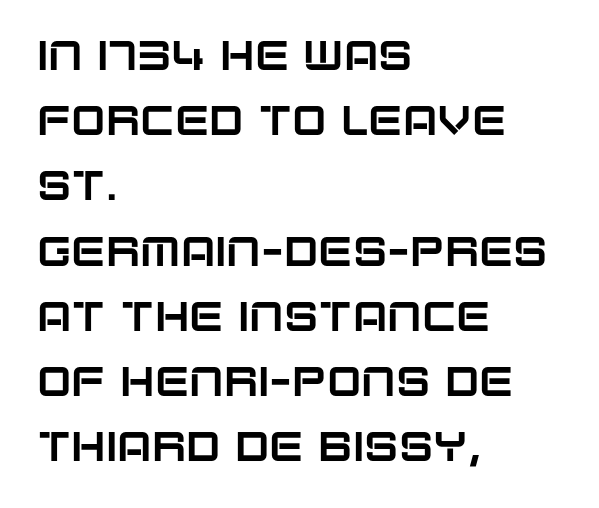
Characters follow at the spacing the type designer built in. The line-height multiplier appears to be the usual default. A typesetter would mark this as roman, not italic. Serif or sans? Sans — the stroke terminals are bare. The specimen omits any rule beneath the text block's lines. This sample has the flowing, uneven cadence of proportional lettering.
